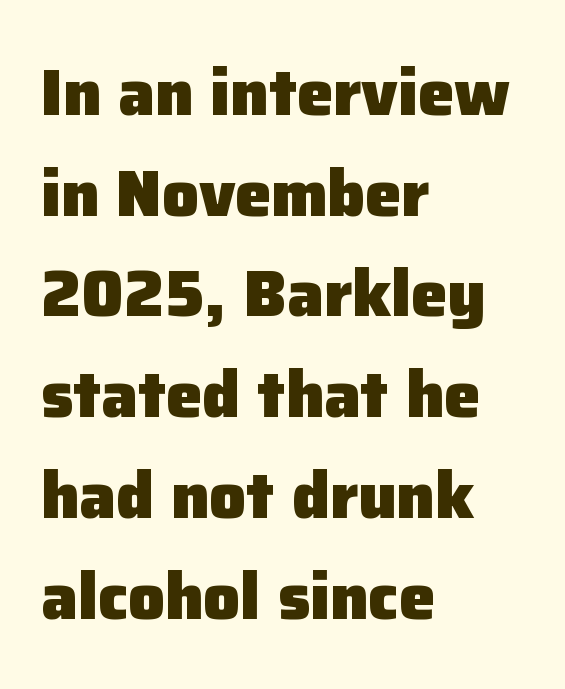
The letters carry no serifs — their stems end cleanly without finishing strokes. Quick note: not italic, upright. The typesetting leans heavy: a genuine bold. The lines are quadded left. Looks like regular typesetting: each glyph gets only the width it needs. The baseline area is clear.
